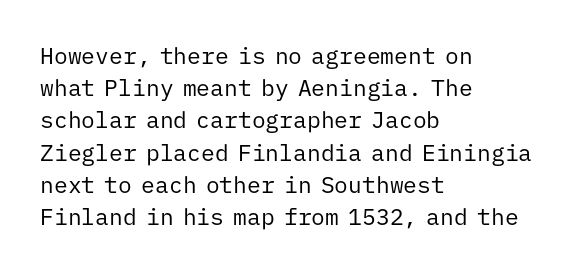
Regarding leading, the lines here are spaced in the standard way. The setting favours the left margin, as ordinary paragraphs usually do. The typeface has the unassuming heft of standard copy or less. The tracking reads as untouched default to a designer's eye. Type without underlining. Vertical strokes here are truly vertical.
